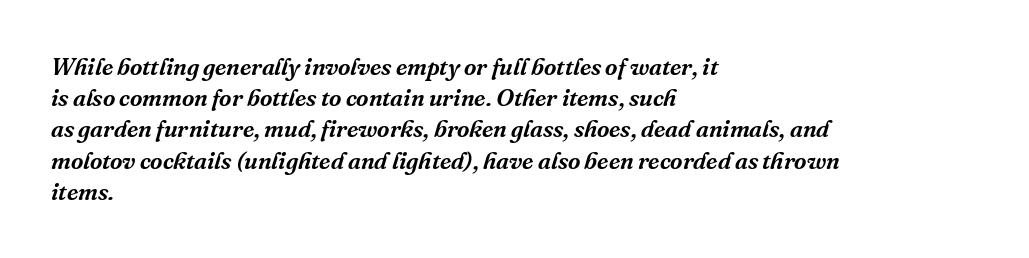
{"italic": "yes", "lean": "right", "slant_degrees": 16, "underline": "no", "align": "left", "line_spacing": "normal", "line_spacing_ratio": 1.3, "letter_spacing": "normal", "letter_spacing_em": 0.0, "glyph_px": 24}
